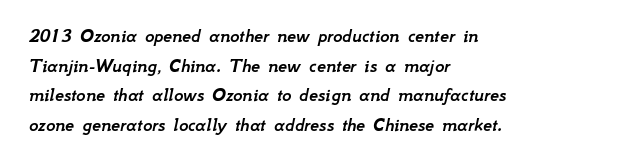
The image shows 20 px text type, italic (leaning right); set left-aligned, normal line spacing (1.48x), normal letter spacing, not underlined.
